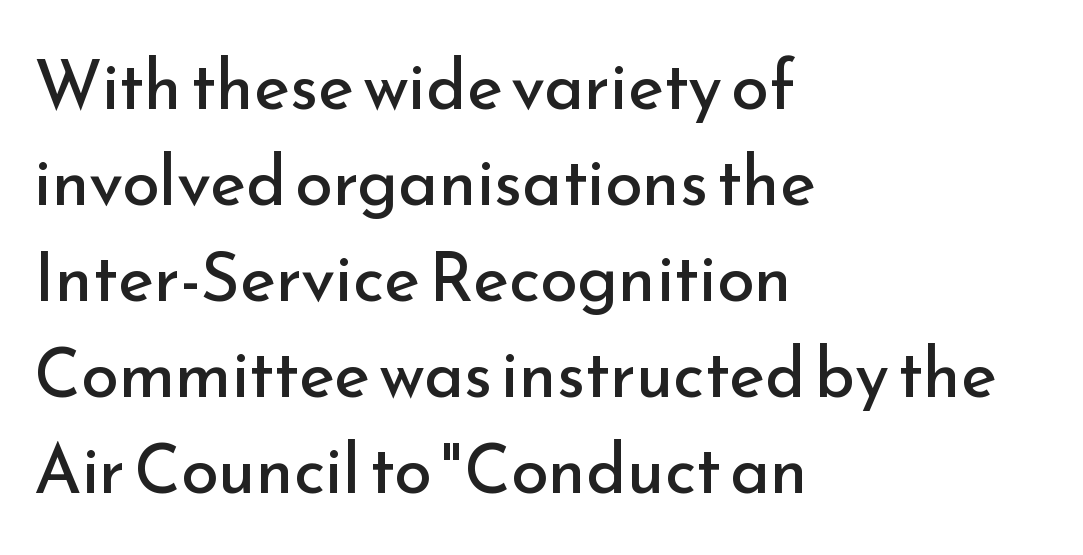
The font family rendered here belongs to the sans-serif group. Descenders are the only things crossing below the line. Leading matches the norm, producing a regular column. Is this a fixed-width face? No — the glyphs have proportional, varying widths. No extra tracking has been applied to these lines.
